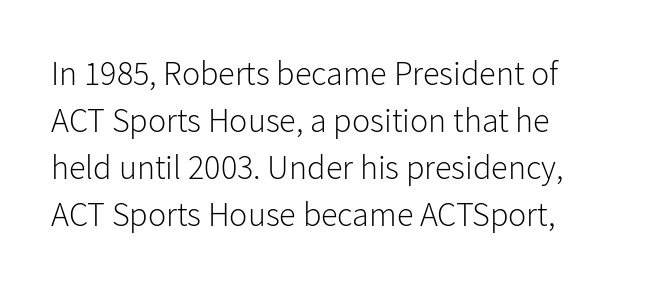
The image shows 34 px light sans-serif type, upright; set normal line spacing (1.38x), normal letter spacing, not underlined; low stroke contrast and a medium x-height.
